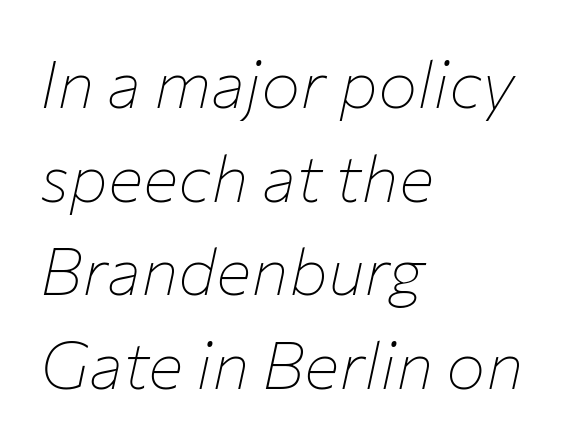
Q: Is the text bold? A: No.
Q: Is the text italic (slanted)? A: Yes, it leans right by about 12 degrees.
Q: Is the text underlined? A: No.
Q: How is the paragraph aligned? A: Left-aligned.
Q: Is the spacing between letters normal or unusually wide? A: Normal.
Q: Is the spacing between lines tight, normal or loose? A: Normal.
Q: Width (condensed, normal, or wide)? A: Normal.
Q: Stroke contrast? A: Low.
Q: x-height? A: Medium.
Q: Monospaced? A: No.
